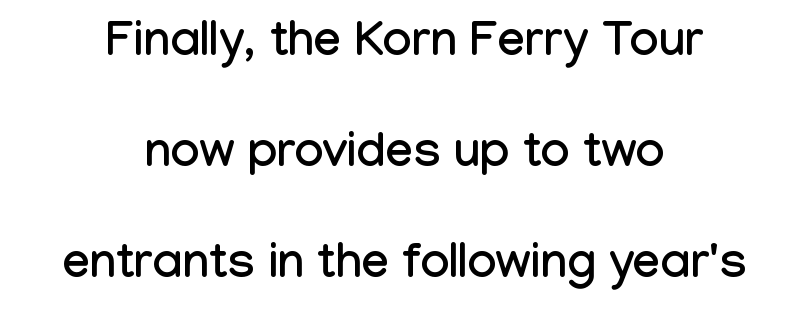
Q: Is the text italic (slanted)? A: No, it is upright.
Q: Is the typeface a serif or a sans-serif typeface? A: Sans-serif.
Q: Is the text underlined? A: No.
Q: How is the paragraph aligned? A: Centered.
Q: Is the spacing between letters normal or unusually wide? A: Normal.
Q: Is the spacing between lines tight, normal or loose? A: Loose.
Q: Width (condensed, normal, or wide)? A: Condensed.
Q: Stroke contrast? A: Low.
Q: x-height? A: Medium.
Q: Monospaced? A: No.
